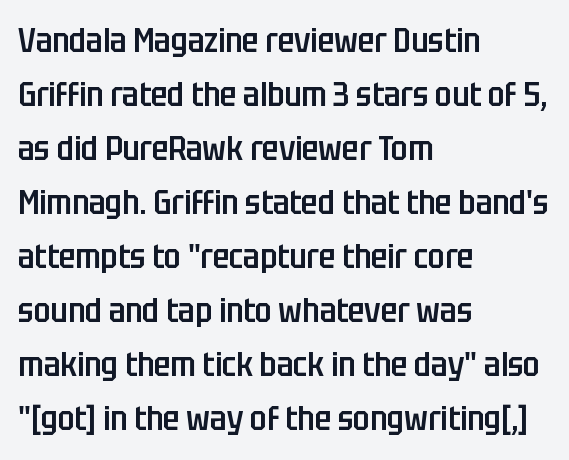
Q: Is the text bold? A: Semi-bold.
Q: Is the text italic (slanted)? A: No, it is upright.
Q: Is the typeface a serif or a sans-serif typeface? A: Sans-serif.
Q: Is the text underlined? A: No.
Q: How is the paragraph aligned? A: Left-aligned.
Q: Is the spacing between letters normal or unusually wide? A: Normal.
Q: Is the spacing between lines tight, normal or loose? A: Normal.
Q: Width (condensed, normal, or wide)? A: Condensed.
Q: Stroke contrast? A: Low.
Q: x-height? A: Large.
Q: Monospaced? A: No.
